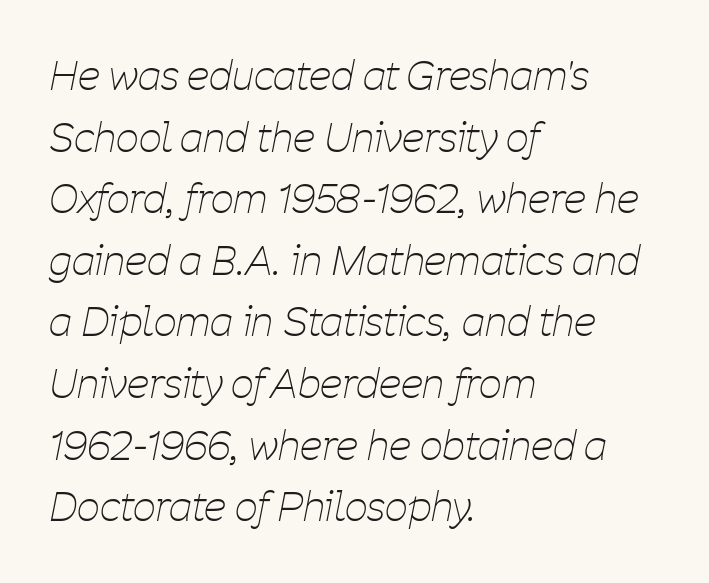
The image shows 40 px thin, condensed type, italic (leaning right); set left-aligned, normal line spacing (1.54x), normal letter spacing, not underlined; low stroke contrast and a medium x-height.
